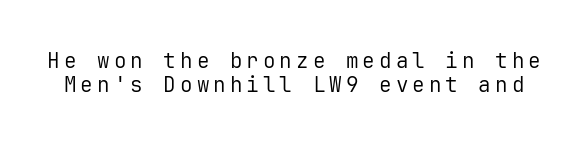
The words here are not underlined. The weight would be labelled regular, book, light, or lighter still. This is roman type, the default non-slanted kind.
